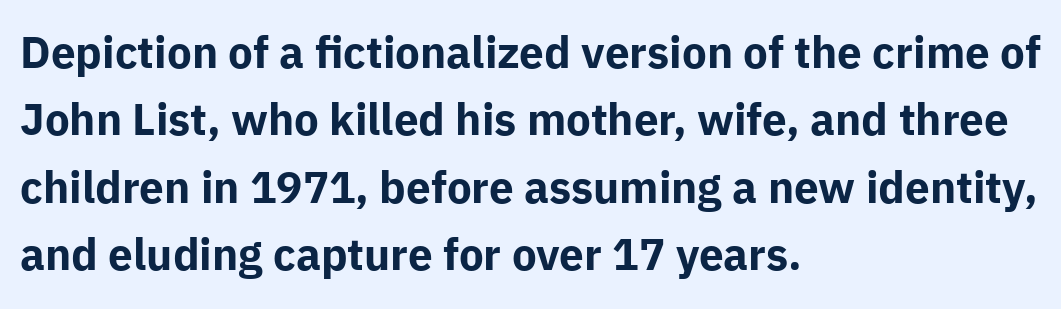
The image shows 44 px bold sans-serif type, upright; set left-aligned, normal line spacing (1.53x), normal letter spacing, not underlined; low stroke contrast and a medium x-height.
